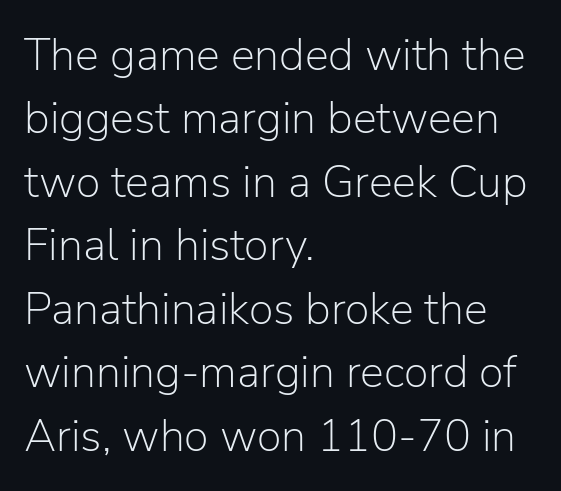
The leading is moderate, giving the passage an even texture. A typesetter would call this zero additional tracking. The passage is arranged the way most books set body copy — flush left. Rendered with straight, roman letterforms.
